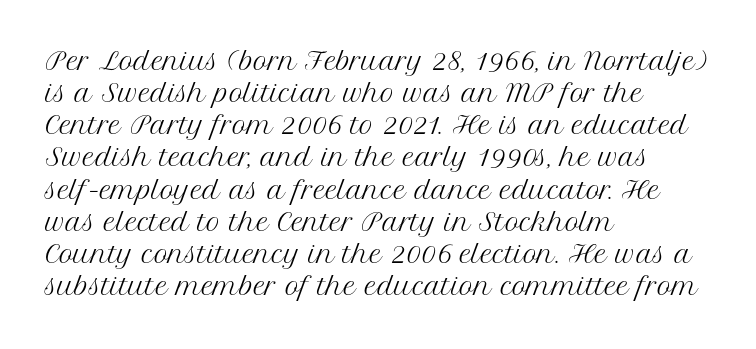
The image shows 24 px text type; set left-aligned, normal line spacing (1.34x), normal letter spacing, not underlined.
